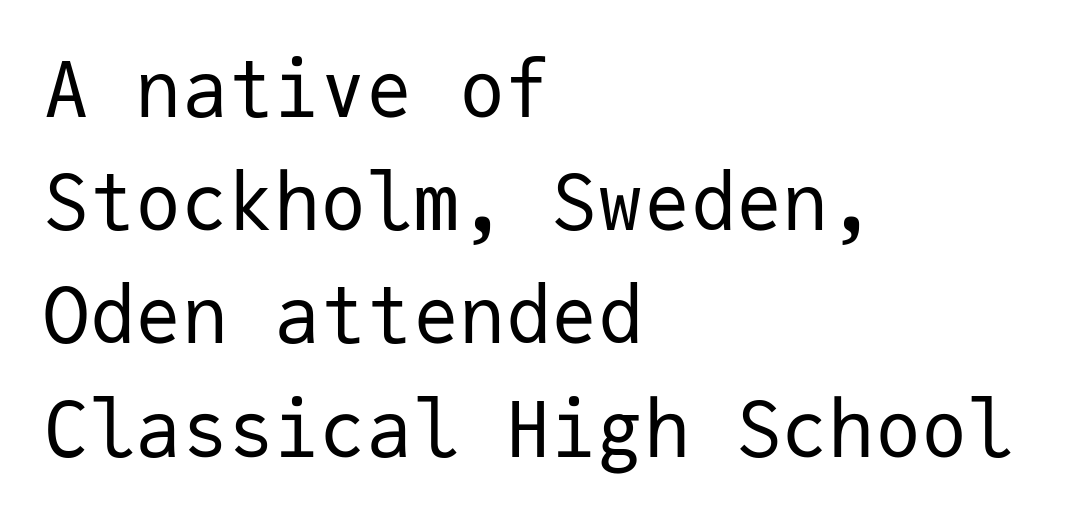
{"serif": "no", "italic": "no", "bold": "no", "weight": "regular", "width": "normal", "stroke_contrast": "low", "x_height": "medium", "monospaced": "yes", "underline": "no", "align": "left", "line_spacing": "normal", "line_spacing_ratio": 1.47, "letter_spacing": "normal", "letter_spacing_em": 0.0, "glyph_px": 77}
